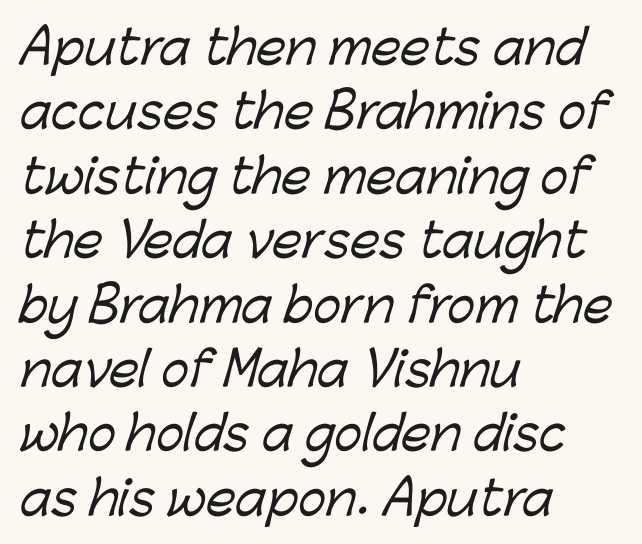
Character widths vary here, with narrow letters taking less room than wide ones. Leftover space on each line is placed entirely after the last word. Characters follow at the spacing the type designer built in. Quick note: underline off. This is sans-serif lettering, the kind often seen on screens and signage.
